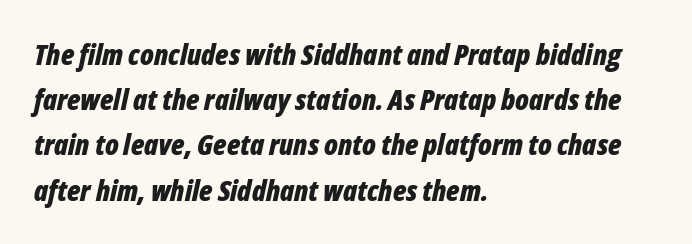
{"italic": "yes", "lean": "right", "slant_degrees": 12, "bold": "yes", "weight": "bold", "width": "condensed", "stroke_contrast": "low", "x_height": "medium", "monospaced": "no", "underline": "no", "align": "left", "line_spacing": "normal", "line_spacing_ratio": 1.56, "letter_spacing": "normal", "letter_spacing_em": 0.0, "glyph_px": 29}
